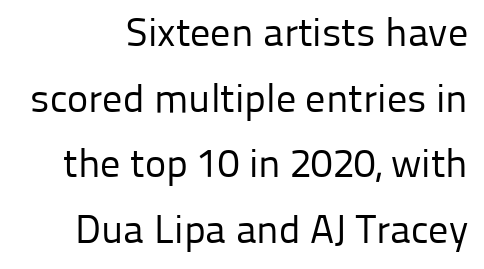
Q: Is the text bold? A: No.
Q: Is the text italic (slanted)? A: No, it is upright.
Q: Is the typeface a serif or a sans-serif typeface? A: Sans-serif.
Q: Is the text underlined? A: No.
Q: Is the spacing between letters normal or unusually wide? A: Normal.
Q: Is the spacing between lines tight, normal or loose? A: Normal.
Q: Width (condensed, normal, or wide)? A: Normal.
Q: Stroke contrast? A: Low.
Q: x-height? A: Medium.
Q: Monospaced? A: No.
